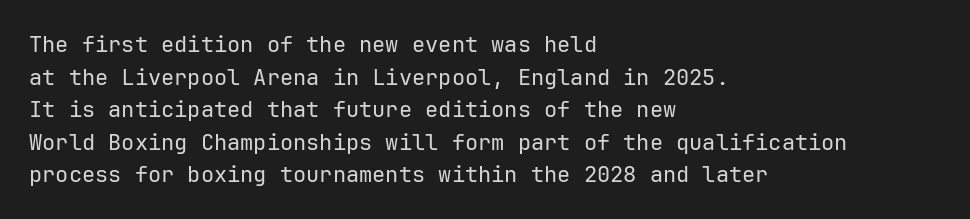
Rows of type keep a routine distance in the vertical direction. The space beneath each line is pristine and unruled. Which margin do the lines hug? The left one — the right edge is uneven. The letterforms sit shoulder to shoulder at normal distance.
